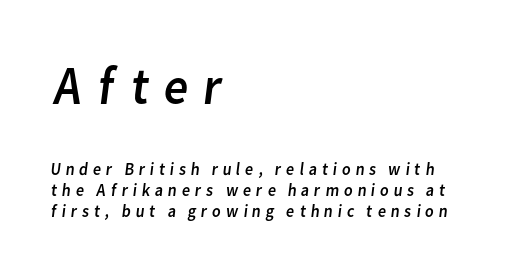
There is plenty of visible air inserted between adjacent glyphs. In CSS terms this would be text-align: left. The designer went with a sans here, leaving each stem footless. Just letters on the line, the space beneath them empty.
